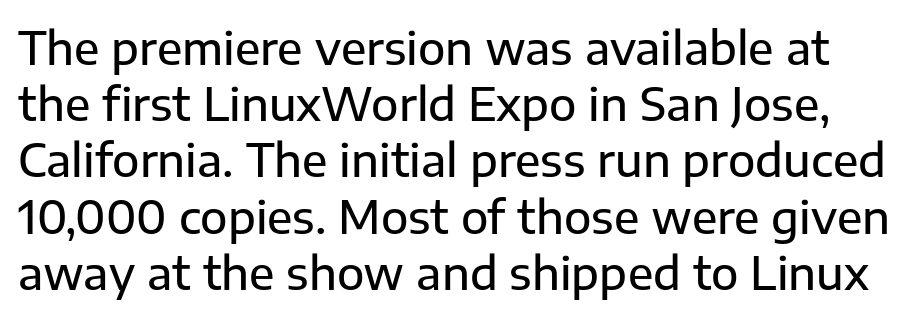
The image shows 45 px sans-serif type, upright; set normal line spacing (1.25x), normal letter spacing, not underlined; low stroke contrast and a medium x-height.
